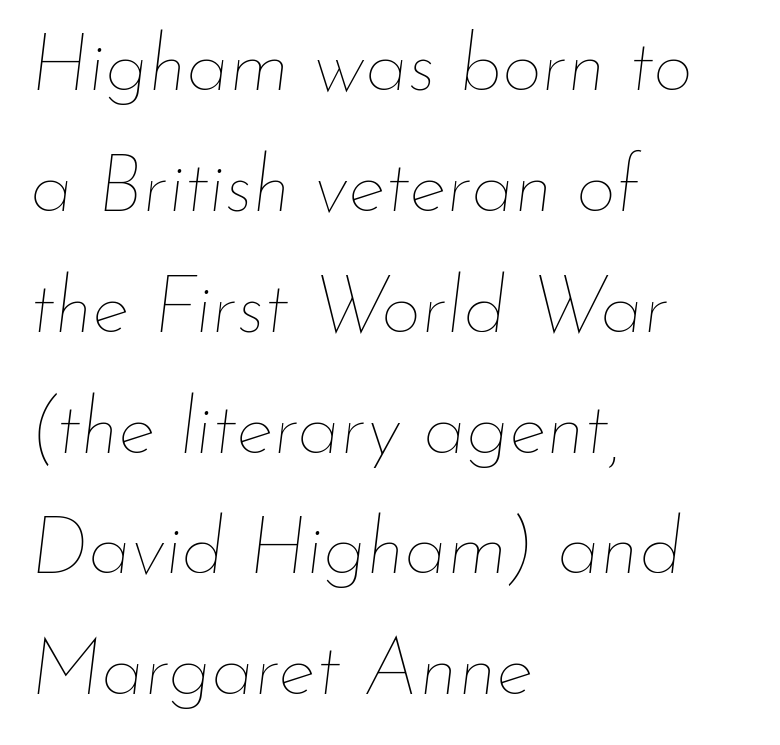
{"italic": "yes", "lean": "right", "slant_degrees": 7, "bold": "no", "weight": "thin", "width": "normal", "stroke_contrast": "low", "x_height": "small", "monospaced": "no", "underline": "no", "align": "left", "line_spacing": "normal", "line_spacing_ratio": 1.53, "letter_spacing": "normal", "letter_spacing_em": 0.0, "glyph_px": 79}
